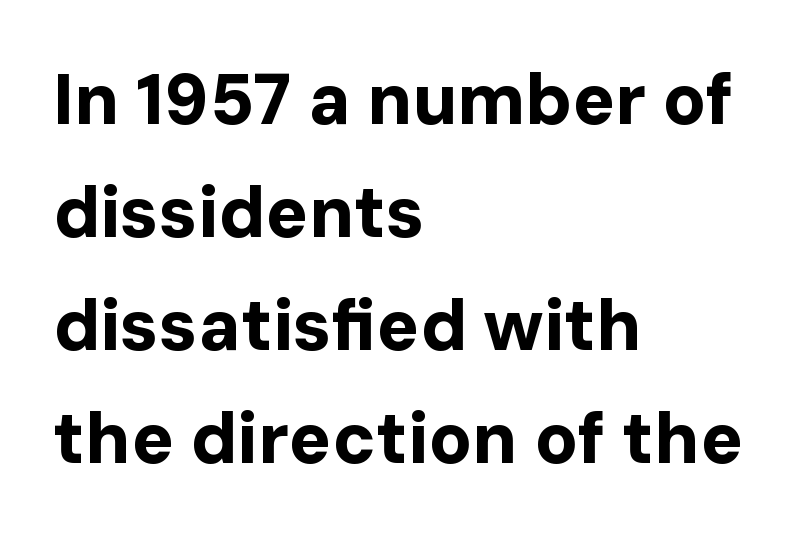
The image shows 71 px bold sans-serif type, upright; set left-aligned, normal line spacing (1.59x), normal letter spacing, not underlined; low stroke contrast and a medium x-height.
